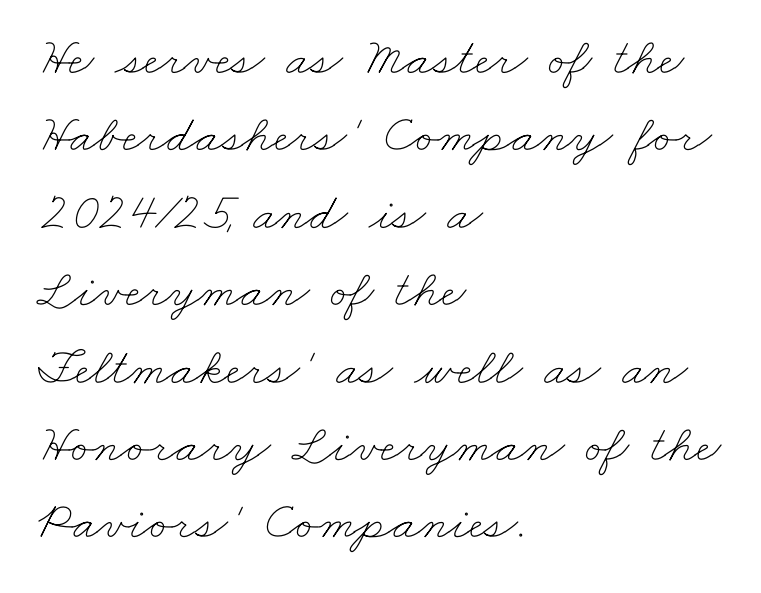
The passage shown is typed in a proportional face where columns would drift. Words appear dense and cohesive because spacing is normal. Lines of text with bare space underneath. A quiet, ordinary-to-light weight characterises the typeface. Students, observe: this is what conventionally led text looks like.
